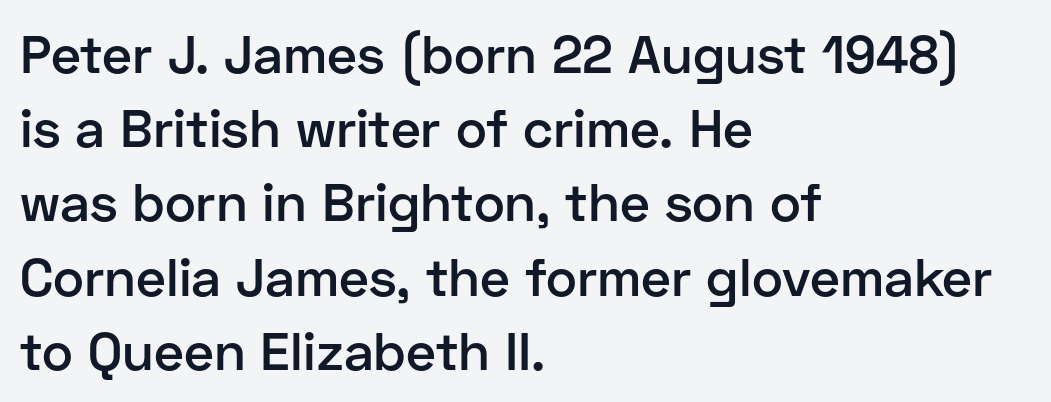
{"serif": "no", "italic": "no", "bold": "semi", "weight": "semibold", "width": "normal", "stroke_contrast": "low", "x_height": "medium", "monospaced": "no", "underline": "no", "align": "left", "line_spacing": "normal", "line_spacing_ratio": 1.4, "letter_spacing": "normal", "letter_spacing_em": 0.0, "glyph_px": 53}
